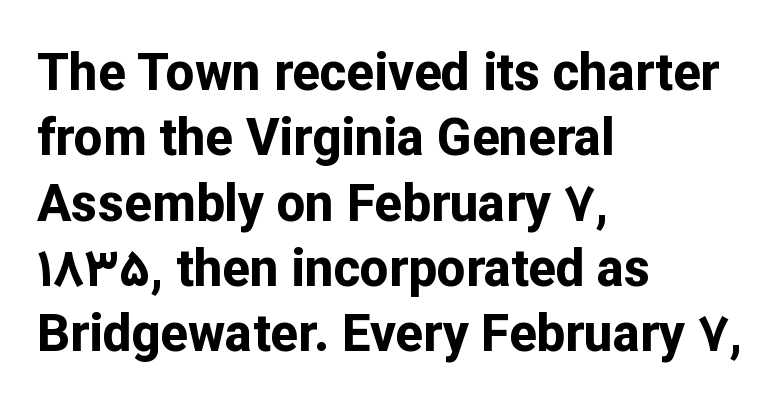
Words appear dense and cohesive because spacing is normal. Normally led — the rows are evenly, conventionally spaced. Looks like regular typesetting: each glyph gets only the width it needs. Has an underline been added? It has not. I'd call this a sans setting — the letters go barefoot.
